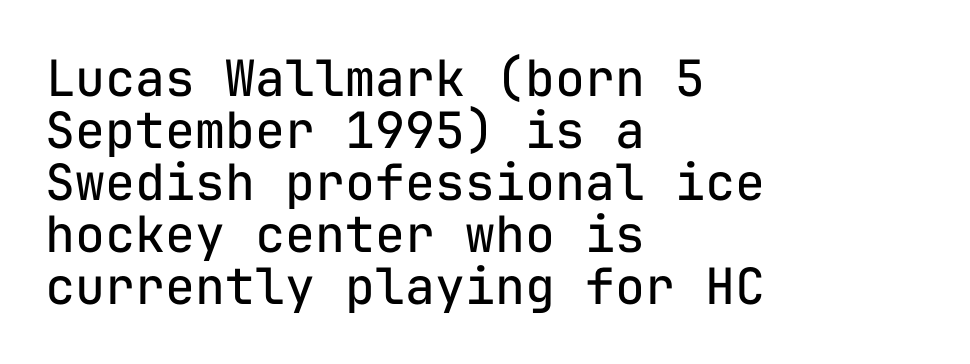
The letters look calm and open, with moderate or lighter stems. Glyph-to-glyph distance matches everyday printed text. Grotesque or geometric, the face here clearly has no serifs. The zone under the glyphs is completely vacant.
